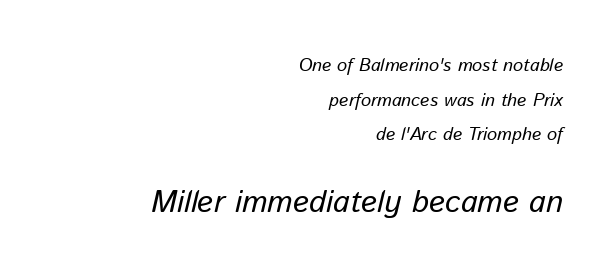
{"italic": "yes", "lean": "right", "slant_degrees": 13, "bold": "no", "weight": "regular", "width": "normal", "stroke_contrast": "low", "x_height": "medium", "monospaced": "no", "underline": "no", "align": "right", "line_spacing": "loose", "line_spacing_ratio": 1.92, "letter_spacing": "normal", "letter_spacing_em": 0.0, "larger_block": "second", "size_ratio": 1.72, "glyph_px": 31}
